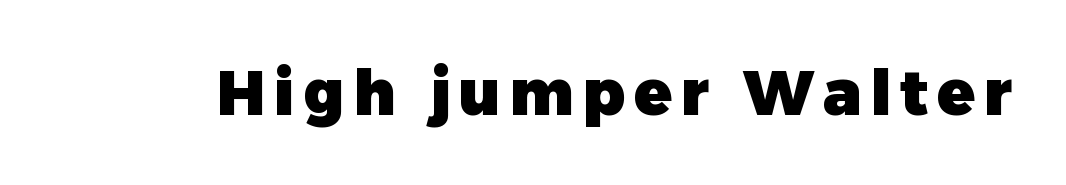
Letterform terminals end flat and unadorned throughout the passage. You can tell it's not italic because the verticals are truly vertical. The foot of each line stays bare and open. Think of a printed novel: that variable character pitch is what you see here. Heft: maximum for text — a bold.
